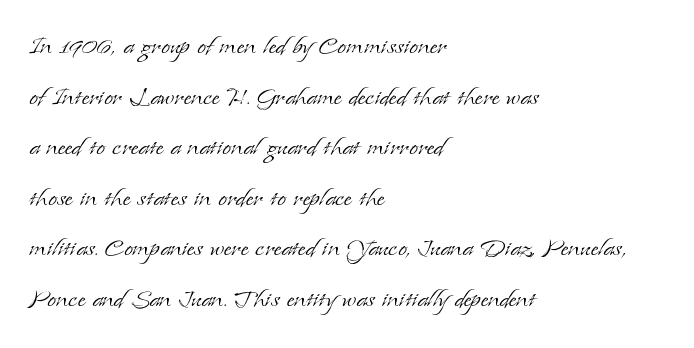
Q: Is the text bold? A: No.
Q: Is the text italic (slanted)? A: Yes.
Q: Is the typeface a serif or a sans-serif typeface? A: Serif.
Q: Is the text underlined? A: No.
Q: How is the paragraph aligned? A: Left-aligned.
Q: Is the spacing between letters normal or unusually wide? A: Normal.
Q: Is the spacing between lines tight, normal or loose? A: Normal.
Q: Width (condensed, normal, or wide)? A: Normal.
Q: Stroke contrast? A: Low.
Q: x-height? A: Small.
Q: Monospaced? A: No.
